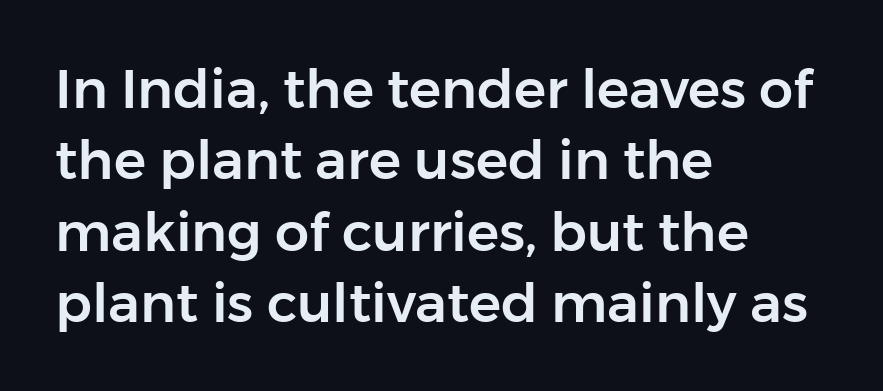
Here the designer chose a conventional face with non-uniform glyph widths. The rendering keeps characters at their native spacing. Reading down the block, your eye returns to a fixed left position each line. The gap between lines stays unmarked. Regarding leading, the lines here are spaced in the standard way. You can tell it's not italic because the verticals are truly vertical.
